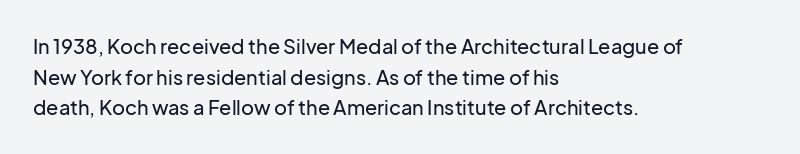
Q: Is the text italic (slanted)? A: No, it is upright.
Q: Is the text underlined? A: No.
Q: How is the paragraph aligned? A: Left-aligned.
Q: Is the spacing between letters normal or unusually wide? A: Normal.
Q: Is the spacing between lines tight, normal or loose? A: Normal.
